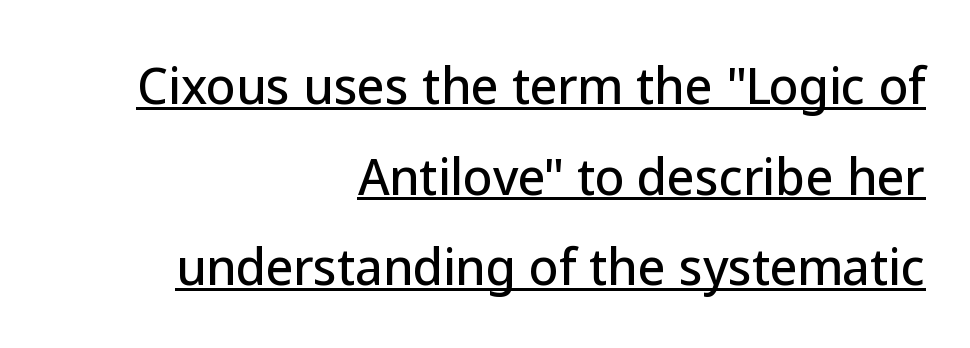
The image shows 48 px sans-serif type, upright; set right-aligned, line spacing 1.89x, normal letter spacing, underlined; low stroke contrast and a medium x-height.
